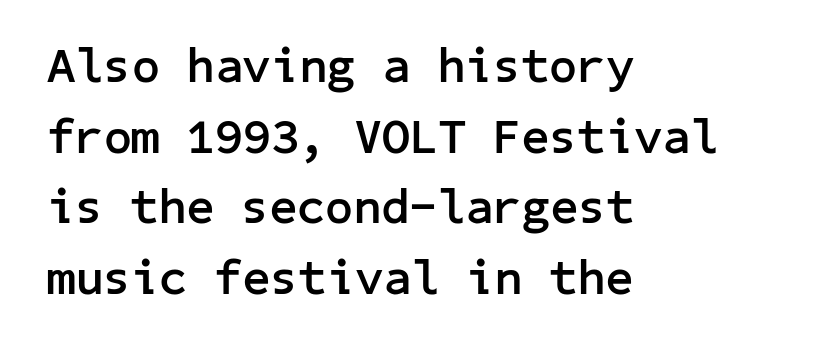
{"serif": "no", "italic": "no", "bold": "yes", "weight": "semibold", "width": "normal", "stroke_contrast": "low", "x_height": "medium", "underline": "no", "align": "left", "line_spacing": "normal", "line_spacing_ratio": 1.44, "letter_spacing": "normal", "letter_spacing_em": 0.0, "glyph_px": 49}
